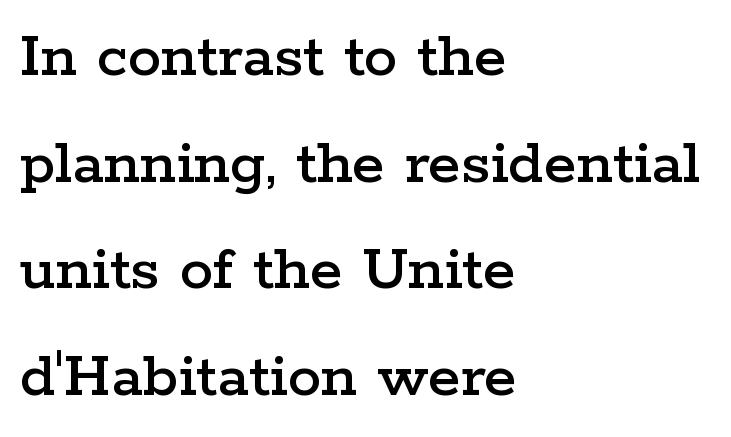
{"serif": "yes", "italic": "no", "width": "wide", "stroke_contrast": "low", "x_height": "medium", "monospaced": "no", "underline": "no", "align": "left", "line_spacing": "normal", "line_spacing_ratio": 1.59, "letter_spacing": "normal", "letter_spacing_em": 0.0, "glyph_px": 67}
